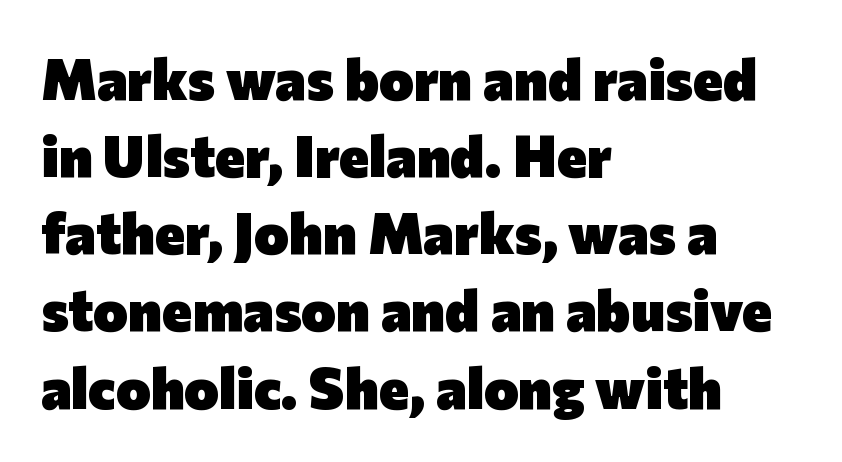
The image shows 58 px heavy sans-serif type, upright; set left-aligned, normal line spacing (1.33x), normal letter spacing, not underlined; low stroke contrast and a medium x-height.
